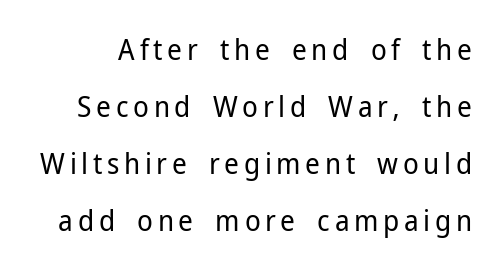
The image shows 29 px regular-weight sans-serif type, upright; set loose line spacing (1.97x), not underlined; low stroke contrast and a medium x-height.
